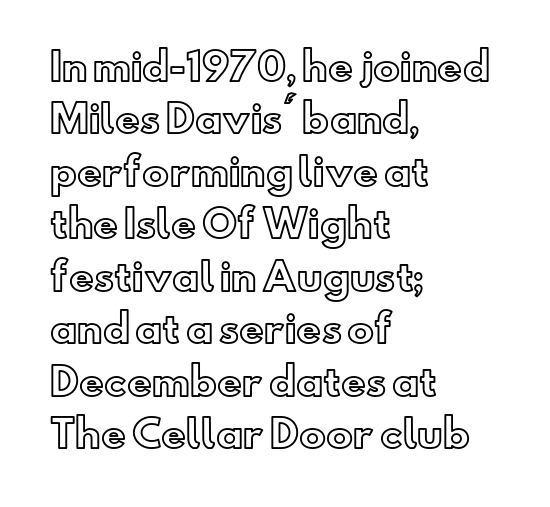
{"italic": "no", "width": "normal", "x_height": "small", "monospaced": "no", "underline": "no", "align": "left", "line_spacing": "normal", "line_spacing_ratio": 1.38, "letter_spacing": "normal", "letter_spacing_em": 0.0, "glyph_px": 38}
